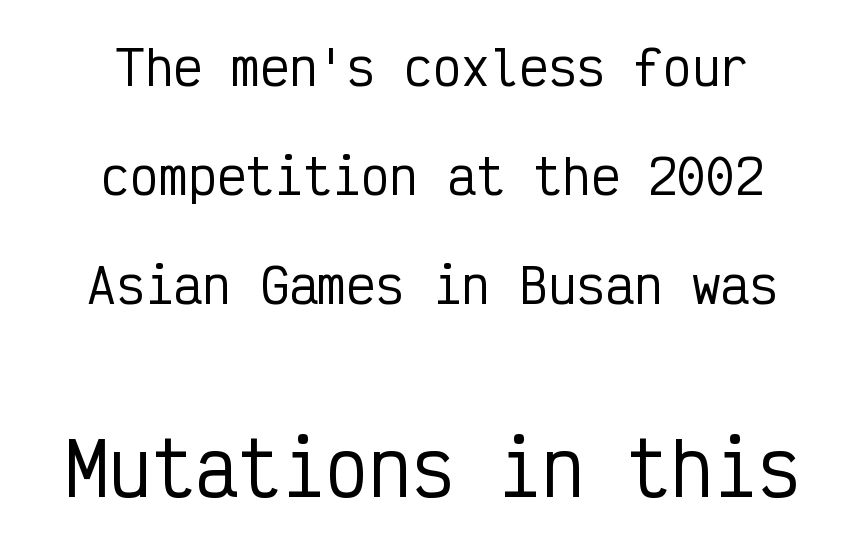
Q: Is the text italic (slanted)? A: No, it is upright.
Q: Is the typeface a serif or a sans-serif typeface? A: Sans-serif.
Q: Is the text underlined? A: No.
Q: How is the paragraph aligned? A: Centered.
Q: Is the spacing between letters normal or unusually wide? A: Normal.
Q: Is the spacing between lines tight, normal or loose? A: Loose.
Q: Which block of text is set in a larger size, the first (top) or the second (bottom)? A: The second (bottom) one.
Q: Width (condensed, normal, or wide)? A: Condensed.
Q: Stroke contrast? A: Low.
Q: x-height? A: Medium.
Q: Monospaced? A: Yes.
